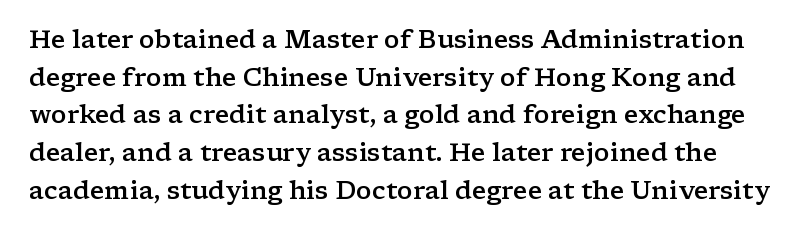
Vertically, the passage feels balanced, rows spaced as you'd expect. It's the straight-up-and-down kind of type. The letters sit at their default tracking, neither squeezed nor spread. A bare baseline throughout the passage.
